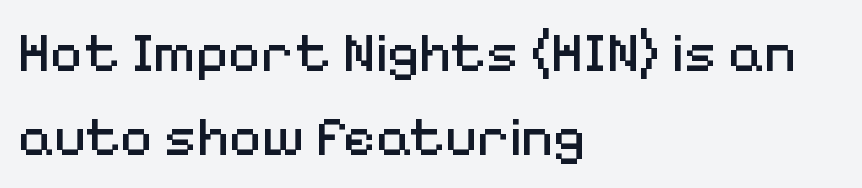
{"serif": "no", "italic": "no", "bold": "no", "weight": "regular", "width": "normal", "stroke_contrast": "medium", "x_height": "medium", "monospaced": "no", "underline": "no", "align": "left", "line_spacing": "normal", "line_spacing_ratio": 1.5, "letter_spacing": "normal", "letter_spacing_em": 0.0, "glyph_px": 56}
